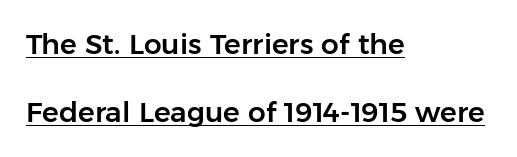
The image shows 28 px sans-serif type, upright; set left-aligned, loose line spacing (2.43x), normal letter spacing, underlined; low stroke contrast and a medium x-height.
